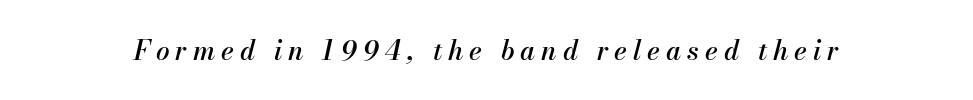
{"italic": "yes", "lean": "right", "slant_degrees": 13, "underline": "no", "letter_spacing": "wide", "letter_spacing_em": 0.22, "glyph_px": 27}
